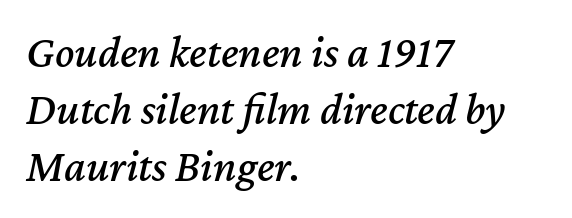
{"italic": "yes", "lean": "right", "slant_degrees": 12, "width": "normal", "stroke_contrast": "medium", "x_height": "medium", "monospaced": "no", "underline": "no", "align": "left", "line_spacing": "normal", "line_spacing_ratio": 1.27, "letter_spacing": "normal", "letter_spacing_em": 0.0, "glyph_px": 45}
